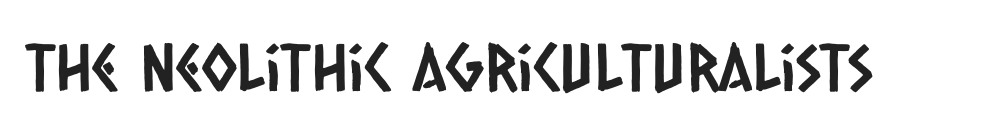
Q: Is the typeface a serif or a sans-serif typeface? A: Sans-serif.
Q: Is the text underlined? A: No.
Q: Is the spacing between letters normal or unusually wide? A: Normal.
Q: Width (condensed, normal, or wide)? A: Condensed.
Q: Stroke contrast? A: Low.
Q: x-height? A: Large.
Q: Monospaced? A: No.
